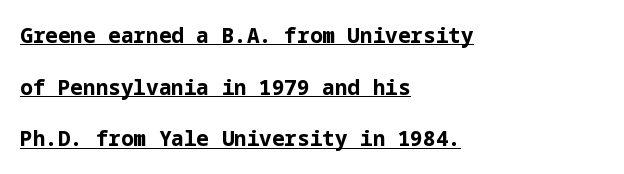
The image shows 21 px bold type, upright; set left-aligned, loose line spacing (2.46x), normal letter spacing, underlined.
